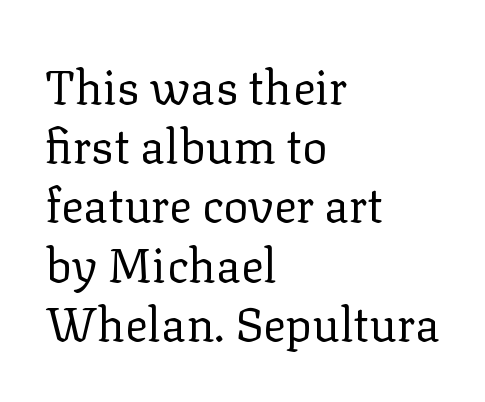
The image shows 47 px regular-weight serif type, upright; set left-aligned, normal line spacing (1.26x), normal letter spacing, not underlined; low stroke contrast and a medium x-height.
